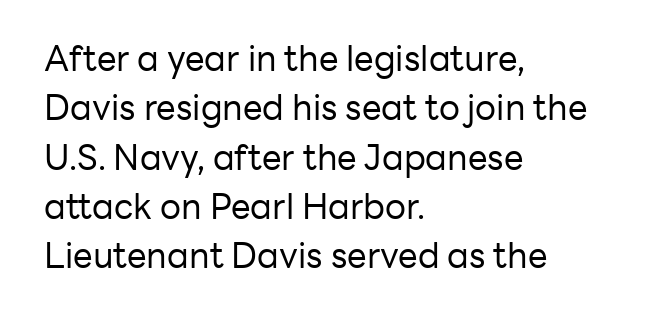
Type style note: lacks serifs. The vertical gap from one line to the next is medium. Tracking here is standard; glyphs follow each other at the usual distance. Bare-footed words on every line. Short and long lines alike share a common starting point at left. Unbolded letterforms with no extra heft.
